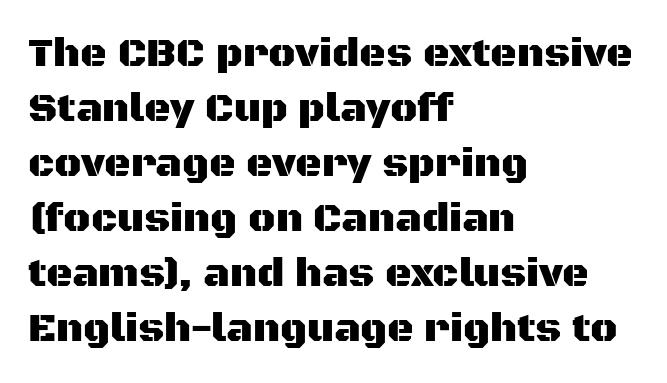
{"serif": "no", "italic": "no", "width": "normal", "stroke_contrast": "medium", "x_height": "large", "monospaced": "no", "underline": "no", "align": "left", "line_spacing": "normal", "line_spacing_ratio": 1.34, "letter_spacing": "normal", "letter_spacing_em": 0.0, "glyph_px": 41}
